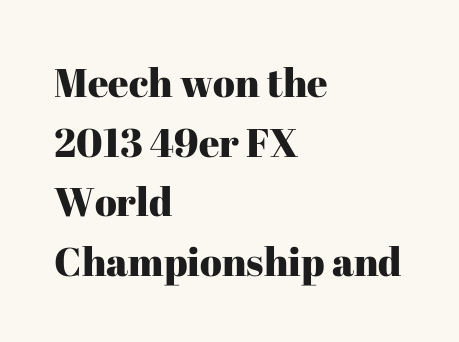
Q: Is the text italic (slanted)? A: No, it is upright.
Q: Is the typeface a serif or a sans-serif typeface? A: Serif.
Q: Is the text underlined? A: No.
Q: How is the paragraph aligned? A: Left-aligned.
Q: Is the spacing between letters normal or unusually wide? A: Normal.
Q: Is the spacing between lines tight, normal or loose? A: Normal.
Q: Width (condensed, normal, or wide)? A: Normal.
Q: Stroke contrast? A: High.
Q: x-height? A: Medium.
Q: Monospaced? A: No.
